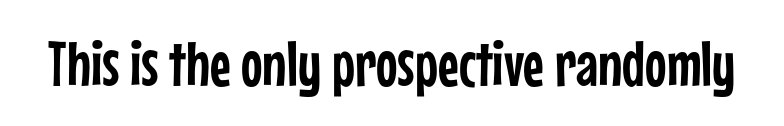
The baseline area is clear. Each word holds together tightly as a unit, with standard inter-letter gaps. Ordinary non-slanted type is in use. The font family rendered here belongs to the sans-serif group.
